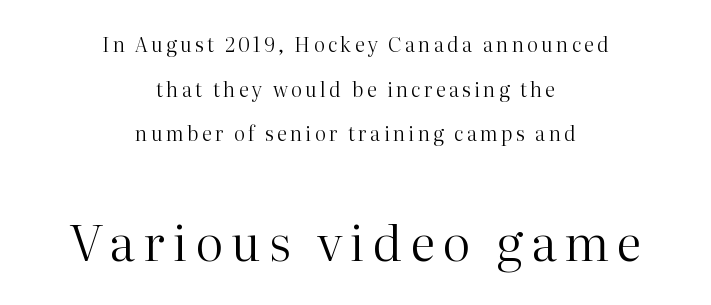
The image shows 50 px regular-weight serif type, upright; set centered, loose line spacing (2.23x), not underlined; the second (bottom) block is 2.5x larger; high stroke contrast and a medium x-height.
